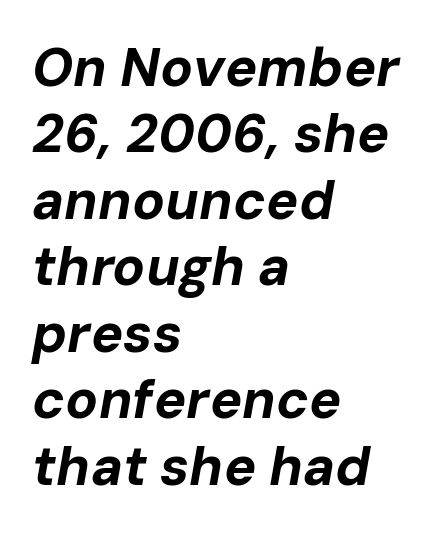
{"italic": "yes", "lean": "right", "slant_degrees": 10, "bold": "yes", "weight": "bold", "width": "normal", "stroke_contrast": "low", "x_height": "medium", "monospaced": "no", "underline": "no", "align": "left", "line_spacing_ratio": 1.23, "letter_spacing": "normal", "letter_spacing_em": 0.0, "glyph_px": 54}
